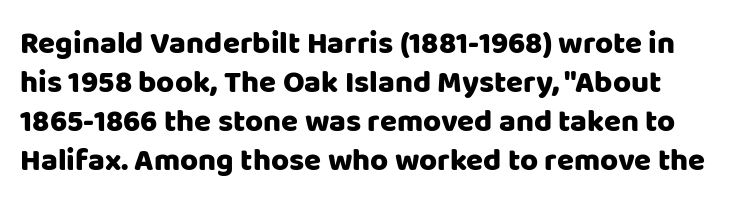
Just letters on the line, the space beneath them empty. Regular leading. This rendering employs a face without finishing strokes, i.e., a sans-serif. Ascenders rise straight up at ninety degrees. These lines are rendered in a variable-pitch font. The gaps between neighbouring characters are ordinary and unremarkable.
